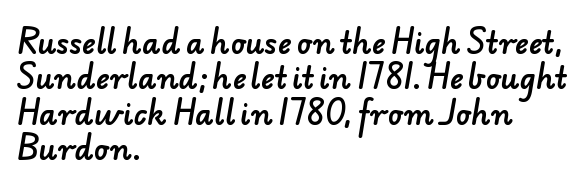
Q: Is the typeface a serif or a sans-serif typeface? A: Sans-serif.
Q: Is the text underlined? A: No.
Q: How is the paragraph aligned? A: Left-aligned.
Q: Is the spacing between letters normal or unusually wide? A: Normal.
Q: Width (condensed, normal, or wide)? A: Normal.
Q: Stroke contrast? A: Low.
Q: x-height? A: Small.
Q: Monospaced? A: No.
